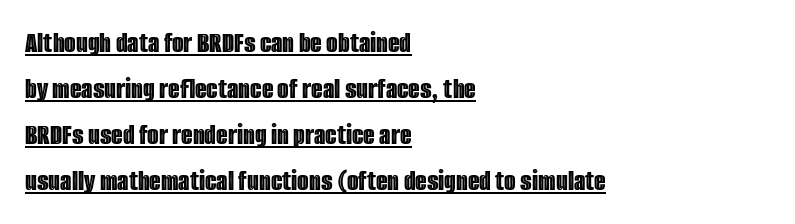
The image shows 30 px condensed type, upright; set left-aligned, normal line spacing (1.53x), normal letter spacing, underlined; a large x-height.
